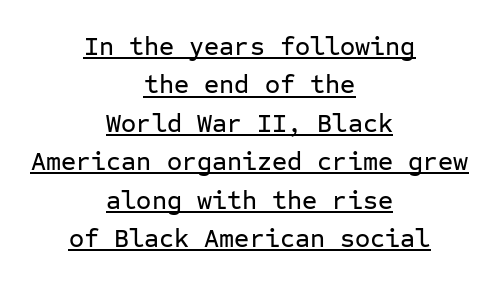
The image shows 26 px text type, upright; set centered, normal line spacing (1.48x), normal letter spacing, underlined.
